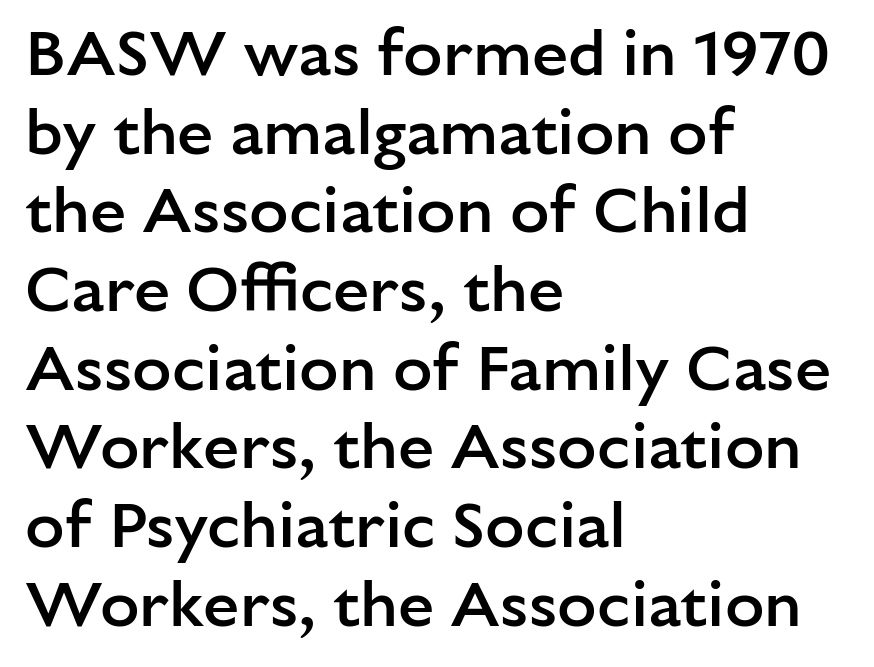
Q: Is the text bold? A: Semi-bold.
Q: Is the text italic (slanted)? A: No, it is upright.
Q: Is the typeface a serif or a sans-serif typeface? A: Sans-serif.
Q: Is the text underlined? A: No.
Q: How is the paragraph aligned? A: Left-aligned.
Q: Is the spacing between letters normal or unusually wide? A: Normal.
Q: Width (condensed, normal, or wide)? A: Normal.
Q: Stroke contrast? A: Low.
Q: x-height? A: Medium.
Q: Monospaced? A: No.
